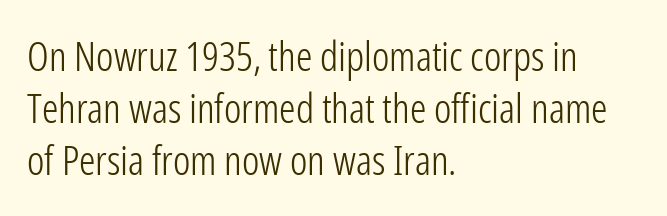
{"serif": "no", "italic": "no", "bold": "no", "weight": "light", "width": "condensed", "stroke_contrast": "low", "x_height": "medium", "monospaced": "no", "underline": "no", "align": "left", "line_spacing": "normal", "line_spacing_ratio": 1.27, "letter_spacing": "normal", "letter_spacing_em": 0.0, "glyph_px": 41}
